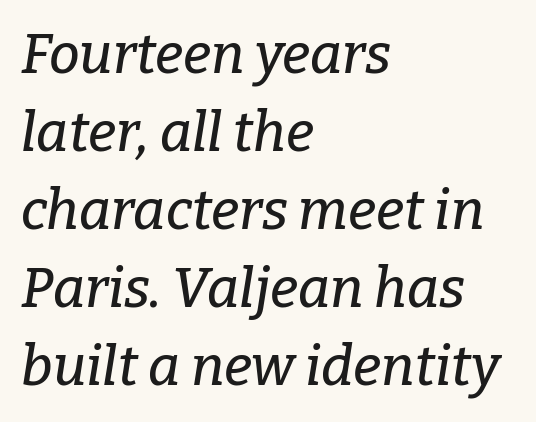
Q: Is the text italic (slanted)? A: Yes, it leans right by about 9 degrees.
Q: Is the typeface a serif or a sans-serif typeface? A: Serif.
Q: Is the text underlined? A: No.
Q: How is the paragraph aligned? A: Left-aligned.
Q: Is the spacing between letters normal or unusually wide? A: Normal.
Q: Is the spacing between lines tight, normal or loose? A: Normal.
Q: Width (condensed, normal, or wide)? A: Normal.
Q: Stroke contrast? A: Low.
Q: x-height? A: Medium.
Q: Monospaced? A: No.
